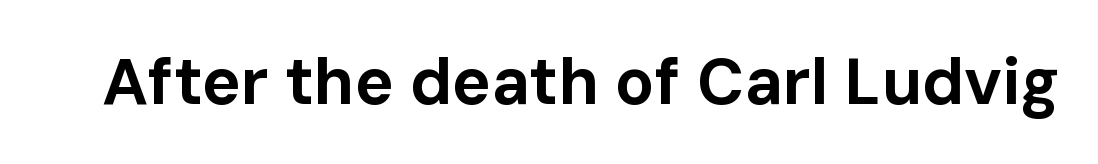
Standard letterfit; no display-style spreading of the glyphs. Character widths vary here, with narrow letters taking less room than wide ones. Emphasis by weight is at full strength: bold. The glyphs are unaccompanied by any horizontal stroke below them. Vertical strokes here are truly vertical. The font family rendered here belongs to the sans-serif group.
